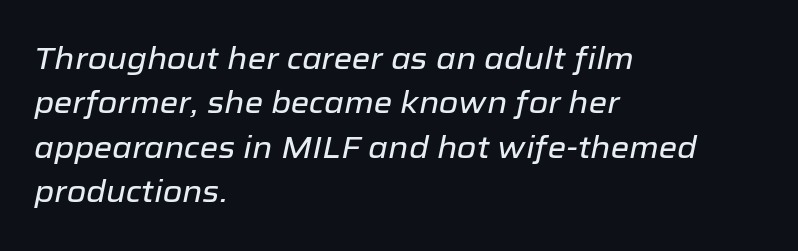
Q: Is the text italic (slanted)? A: Yes, it leans right by about 12 degrees.
Q: Is the text underlined? A: No.
Q: How is the paragraph aligned? A: Left-aligned.
Q: Is the spacing between letters normal or unusually wide? A: Normal.
Q: Is the spacing between lines tight, normal or loose? A: Normal.
Q: Width (condensed, normal, or wide)? A: Normal.
Q: Stroke contrast? A: Low.
Q: x-height? A: Medium.
Q: Monospaced? A: No.
